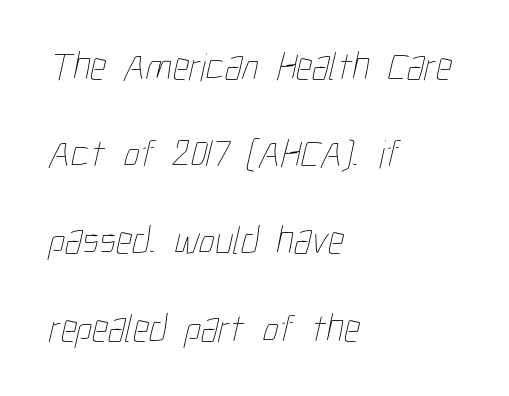
Caption: face not bold, strokes unweighted. These lines stand farther apart than default settings would place them. The rendering uses natural spacing where letterforms have individual widths. A student would call this left alignment; a typographer would say flush left, rag right. The specimen omits any rule beneath the text block's lines.
